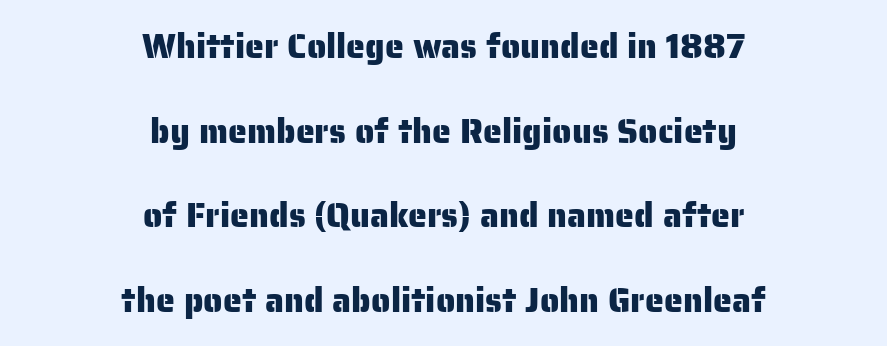
Q: Is the text italic (slanted)? A: No, it is upright.
Q: Is the typeface a serif or a sans-serif typeface? A: Sans-serif.
Q: Is the text underlined? A: No.
Q: How is the paragraph aligned? A: Centered.
Q: Is the spacing between letters normal or unusually wide? A: Normal.
Q: Is the spacing between lines tight, normal or loose? A: Loose.
Q: Width (condensed, normal, or wide)? A: Normal.
Q: Stroke contrast? A: Low.
Q: x-height? A: Medium.
Q: Monospaced? A: No.
